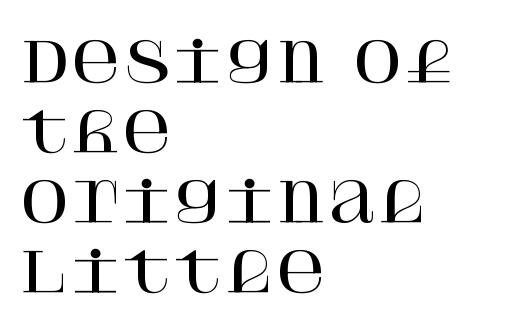
The image shows 55 px serif type, upright; set left-aligned, normal line spacing (1.27x), normal letter spacing, not underlined; high stroke contrast and a large x-height.
